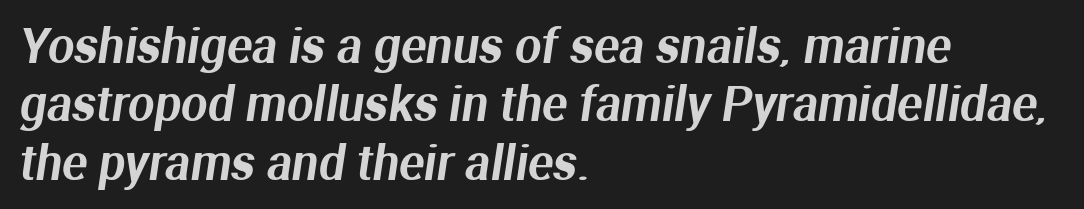
{"serif": "no", "width": "normal", "stroke_contrast": "medium", "x_height": "medium", "monospaced": "no", "underline": "no", "align": "left", "line_spacing_ratio": 1.24, "letter_spacing": "normal", "letter_spacing_em": 0.0, "glyph_px": 47}
